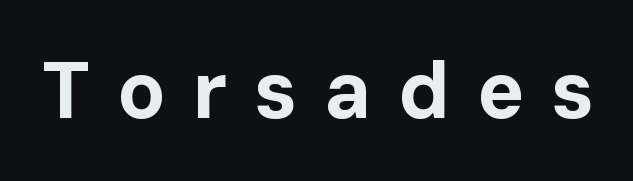
Spacing verdict: proportional, widths tailored to each character. Inter-character spacing is expanded well beyond the font's built-in metrics. A roman cut, with each character standing at attention. Unlike a traditional serif, this face leaves its strokes unadorned.
